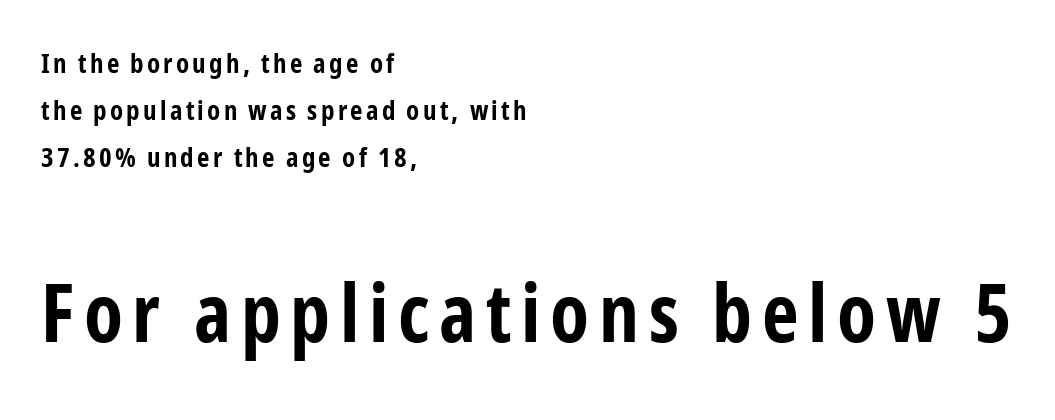
These lines are composed in type without serifs. Ordinary non-slanted type is in use. Teacher's note: observe the even left margin — that is flush-left alignment. The passage shown begins with its smaller block and ends with its larger one.
